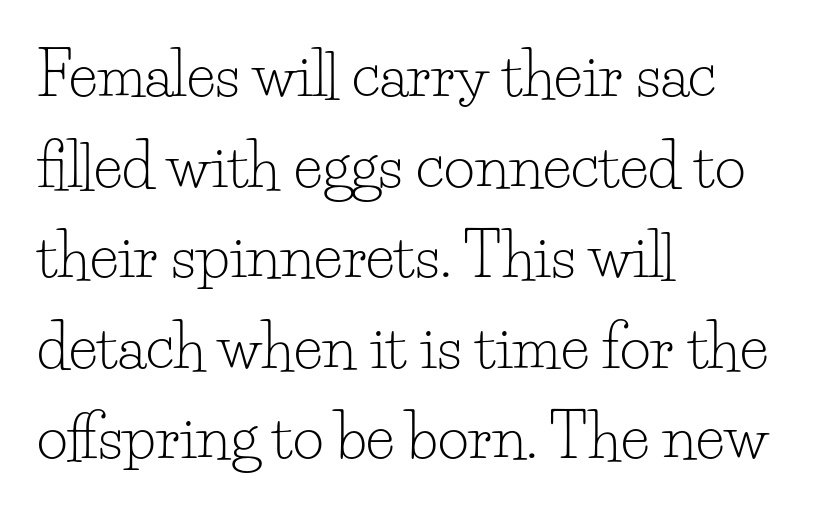
Do the letters lean? They stand straight. Short note: letters normally spaced. The font sits on the lighter half of the weight spectrum, regular included. Check where the strokes stop: tiny serifs finish them off. This sample keeps an unexceptional amount of space between lines.
